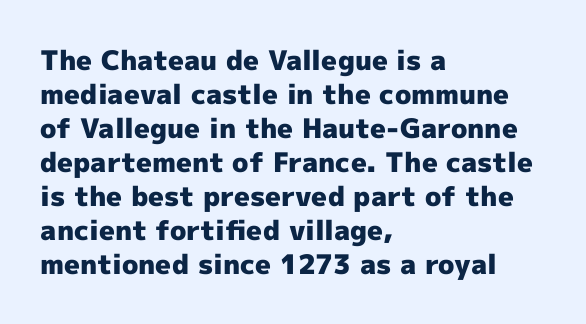
Q: Is the text bold? A: Yes.
Q: Is the text italic (slanted)? A: No, it is upright.
Q: Is the text underlined? A: No.
Q: How is the paragraph aligned? A: Left-aligned.
Q: Is the spacing between letters normal or unusually wide? A: Normal.
Q: Is the spacing between lines tight, normal or loose? A: Normal.
